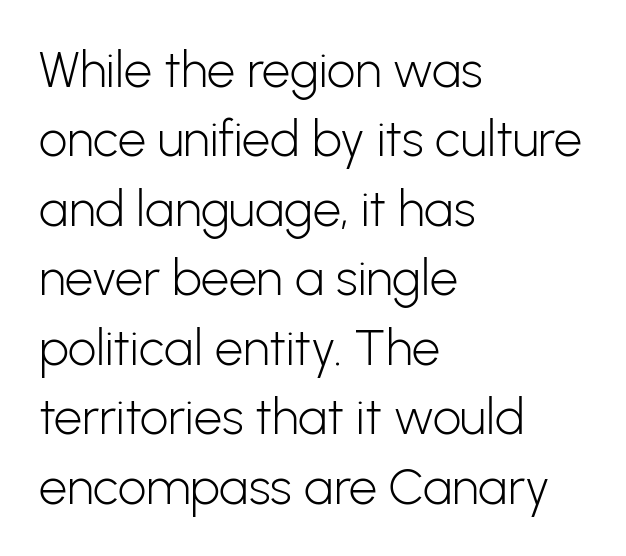
Q: Is the text bold? A: No.
Q: Is the text italic (slanted)? A: No, it is upright.
Q: Is the typeface a serif or a sans-serif typeface? A: Sans-serif.
Q: Is the text underlined? A: No.
Q: How is the paragraph aligned? A: Left-aligned.
Q: Is the spacing between letters normal or unusually wide? A: Normal.
Q: Is the spacing between lines tight, normal or loose? A: Normal.
Q: Width (condensed, normal, or wide)? A: Normal.
Q: Stroke contrast? A: Low.
Q: x-height? A: Medium.
Q: Monospaced? A: No.
